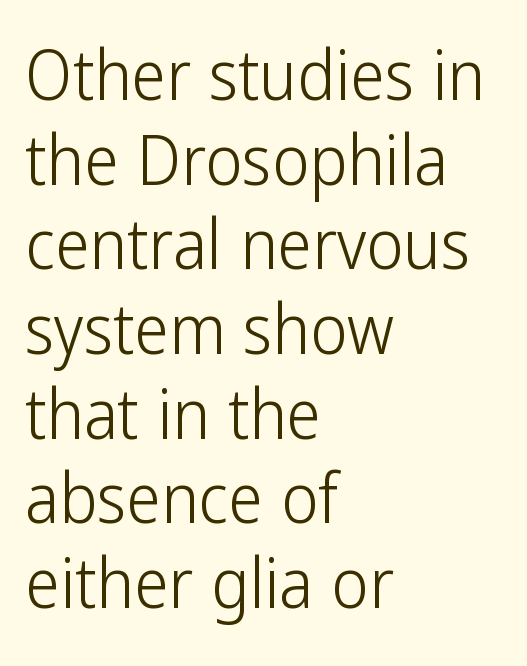
The image shows 70 px light, condensed sans-serif type, upright; set left-aligned, line spacing 1.21x, normal letter spacing, not underlined; low stroke contrast and a medium x-height.
